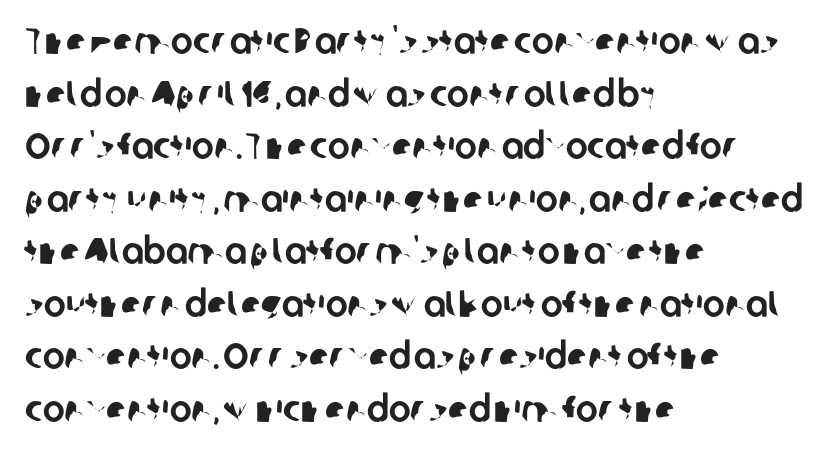
{"serif": "no", "width": "normal", "stroke_contrast": "low", "x_height": "medium", "monospaced": "no", "underline": "no", "align": "left", "line_spacing": "normal", "line_spacing_ratio": 1.42, "letter_spacing": "normal", "letter_spacing_em": 0.0, "glyph_px": 37}
